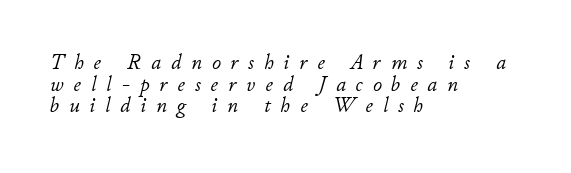
The image shows 22 px text type, italic (leaning right); set left-aligned, tight line spacing (0.98x), unusually wide letter spacing (+0.45 em), not underlined.
